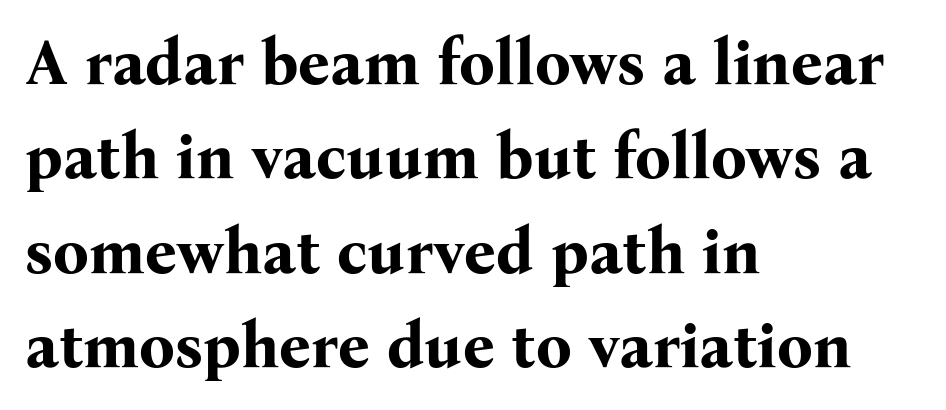
The image shows 63 px bold serif type, upright; set left-aligned, normal line spacing (1.5x), normal letter spacing, not underlined; medium stroke contrast and a medium x-height.
